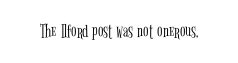
{"italic": "no", "bold": "no", "underline": "no", "letter_spacing": "normal", "letter_spacing_em": 0.0, "glyph_px": 20}
